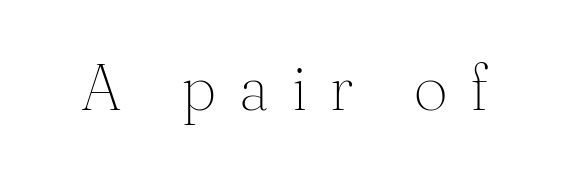
{"serif": "yes", "italic": "no", "bold": "no", "weight": "thin", "width": "normal", "stroke_contrast": "medium", "x_height": "small", "monospaced": "no", "underline": "no", "letter_spacing": "wide", "letter_spacing_em": 0.36, "glyph_px": 65}
